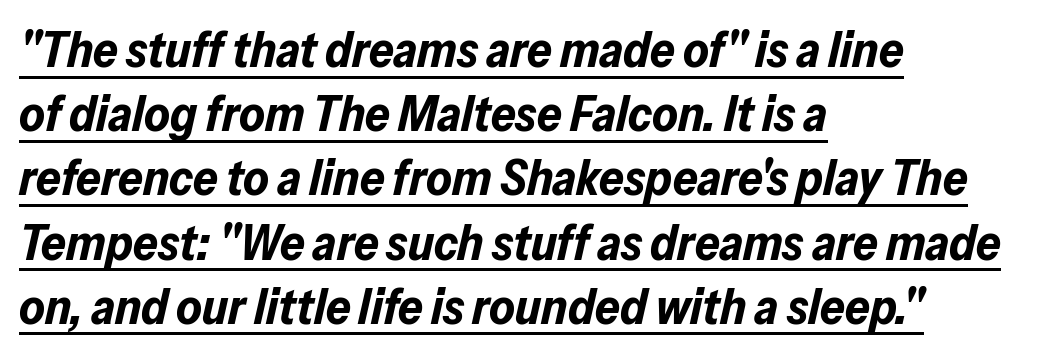
Teacher's note: observe the even left margin — that is flush-left alignment. The letters advance in unequal steps, a hallmark of proportional type. Students, note that the glyphs here touch the page at normal intervals. The rendering uses a bold face; every stroke is thick and dark. Tall strokes in this sample are angled rather than plumb. Students, observe the line beneath the letters — that is underlining.
